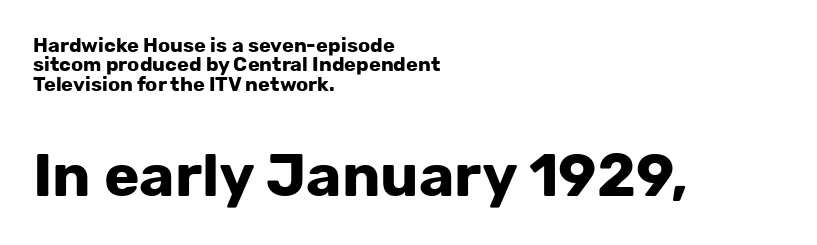
Q: Is the text bold? A: Yes.
Q: Is the text italic (slanted)? A: No, it is upright.
Q: Is the typeface a serif or a sans-serif typeface? A: Sans-serif.
Q: Is the text underlined? A: No.
Q: How is the paragraph aligned? A: Left-aligned.
Q: Is the spacing between letters normal or unusually wide? A: Normal.
Q: Is the spacing between lines tight, normal or loose? A: Tight.
Q: Which block of text is set in a larger size, the first (top) or the second (bottom)? A: The second (bottom) one.
Q: Width (condensed, normal, or wide)? A: Normal.
Q: Stroke contrast? A: Low.
Q: x-height? A: Medium.
Q: Monospaced? A: No.
